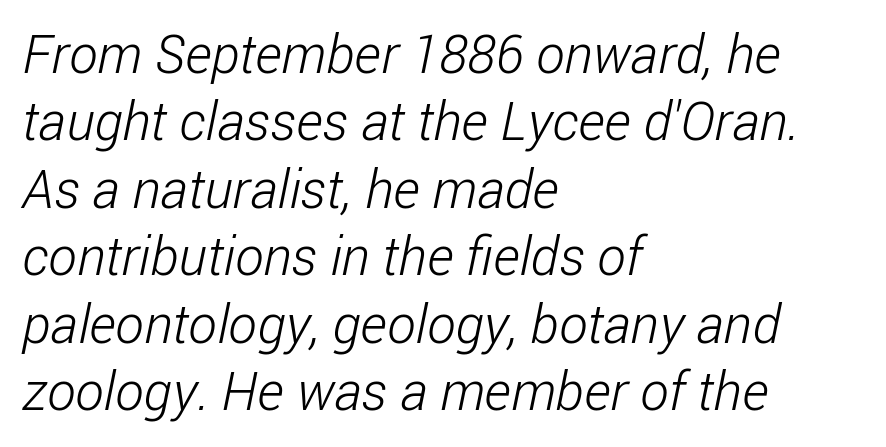
The image shows 54 px light, condensed sans-serif type; set left-aligned, normal line spacing (1.25x), normal letter spacing, not underlined; low stroke contrast and a medium x-height.
